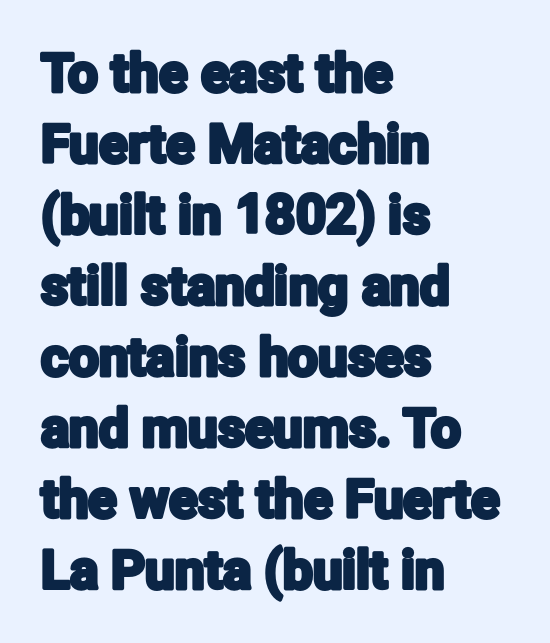
Q: Is the text italic (slanted)? A: No, it is upright.
Q: Is the typeface a serif or a sans-serif typeface? A: Sans-serif.
Q: Is the text underlined? A: No.
Q: How is the paragraph aligned? A: Left-aligned.
Q: Is the spacing between letters normal or unusually wide? A: Normal.
Q: Is the spacing between lines tight, normal or loose? A: Normal.
Q: Width (condensed, normal, or wide)? A: Condensed.
Q: Stroke contrast? A: Low.
Q: x-height? A: Medium.
Q: Monospaced? A: No.
